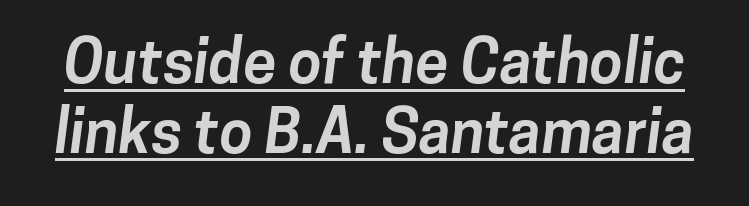
The image shows 60 px bold sans-serif type; set line spacing 1.16x, normal letter spacing, underlined; low stroke contrast and a medium x-height.
